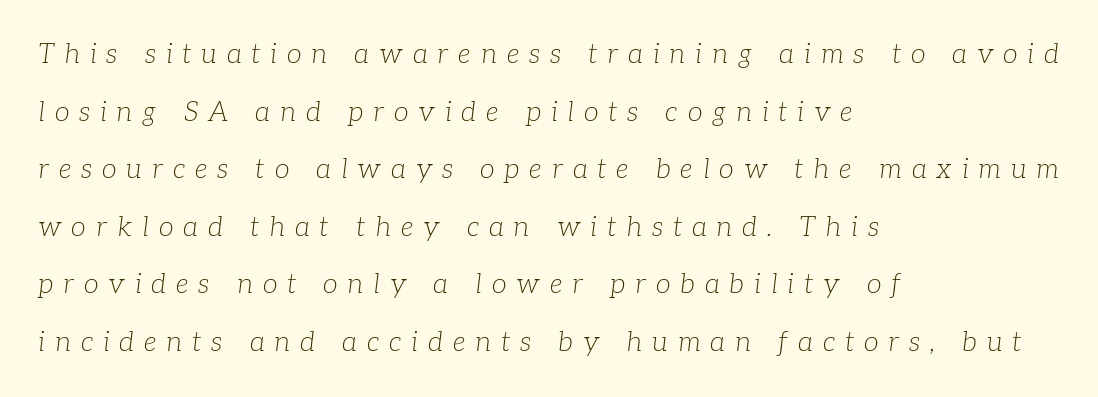
Q: Is the text bold? A: No.
Q: Is the text italic (slanted)? A: Yes, it leans right by about 7 degrees.
Q: Is the text underlined? A: No.
Q: How is the paragraph aligned? A: Left-aligned.
Q: Is the spacing between letters normal or unusually wide? A: Unusually wide.
Q: Is the spacing between lines tight, normal or loose? A: Loose.
